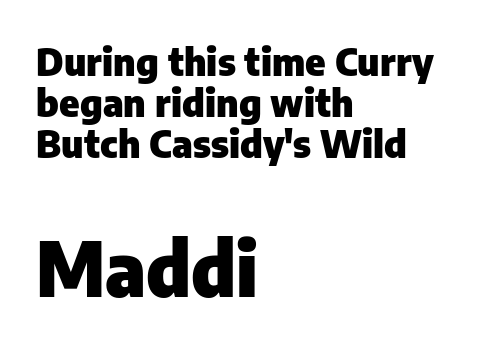
The face used here appears at its bigger size in the lower chunk. You could call the tracking neutral — neither tight nor loose. Vertical strokes here are truly vertical. No word sits above an underline.
